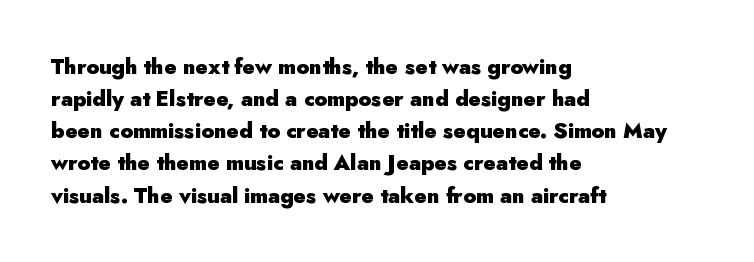
{"italic": "no", "bold": "yes", "underline": "no", "align": "left", "line_spacing": "normal", "line_spacing_ratio": 1.53, "letter_spacing": "normal", "letter_spacing_em": 0.0, "glyph_px": 21}
